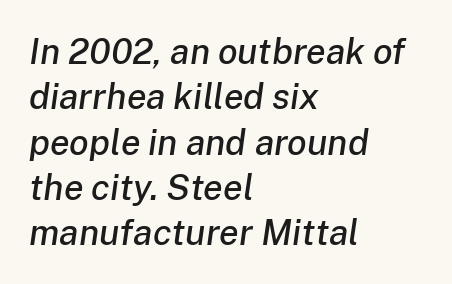
Caption: multi-line text, flush left, ragged right. Rule under the text: the space is simply empty. Think of a printed novel: that variable character pitch is what you see here. The face used here is rendered with its standard letterfit.
